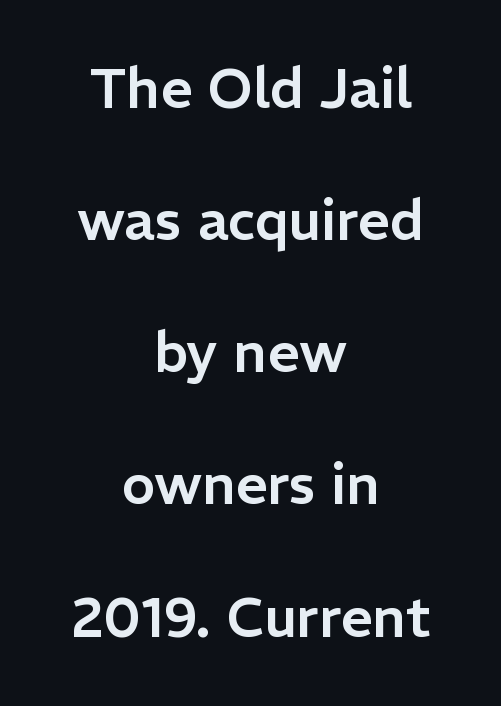
The whitespace from short lines is split evenly between both sides. Vertical spacing — loose. No italicization has been applied; the sample stays upright. This rendering features lettering with no underline. Stroke terminals: plain, sans-serif.
